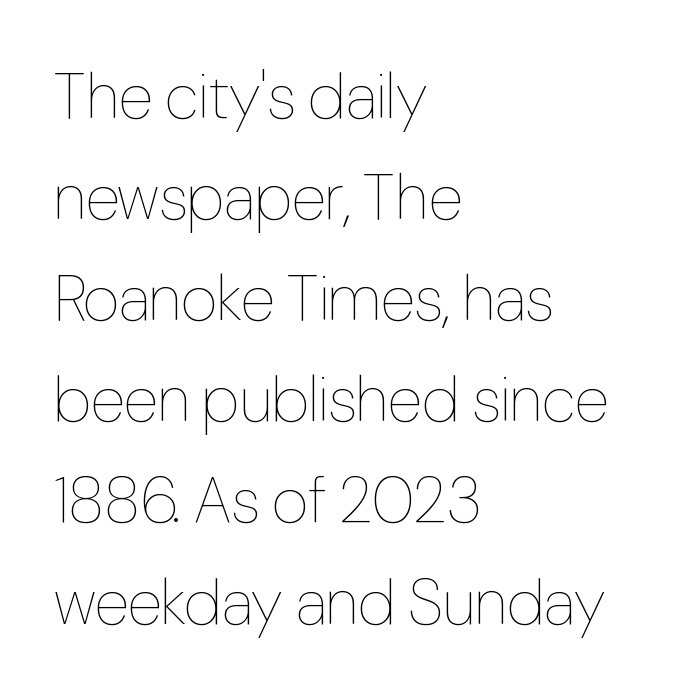
{"italic": "no", "bold": "no", "weight": "thin", "width": "condensed", "stroke_contrast": "low", "x_height": "medium", "monospaced": "no", "underline": "no", "align": "left", "line_spacing": "normal", "line_spacing_ratio": 1.58, "letter_spacing": "normal", "letter_spacing_em": 0.0, "glyph_px": 64}
